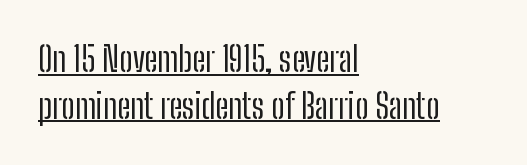
Which margin do the lines hug? The left one — the right edge is uneven. The rendered words wear a rule along their underside. Bold? No — there's no thickening of the strokes. Grotesque or geometric, the face here clearly has no serifs. The space between consecutive lines is moderate. Think of a printed novel: that variable character pitch is what you see here.
